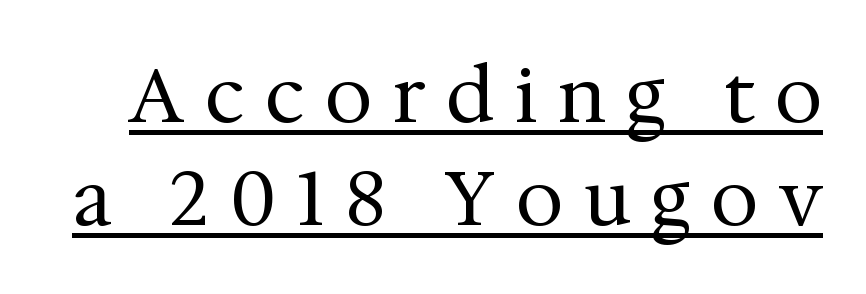
Q: Is the text bold? A: No.
Q: Is the text italic (slanted)? A: No, it is upright.
Q: Is the typeface a serif or a sans-serif typeface? A: Serif.
Q: Is the text underlined? A: Yes.
Q: Is the spacing between letters normal or unusually wide? A: Unusually wide.
Q: Is the spacing between lines tight, normal or loose? A: Normal.
Q: Width (condensed, normal, or wide)? A: Normal.
Q: Stroke contrast? A: Medium.
Q: x-height? A: Medium.
Q: Monospaced? A: No.
